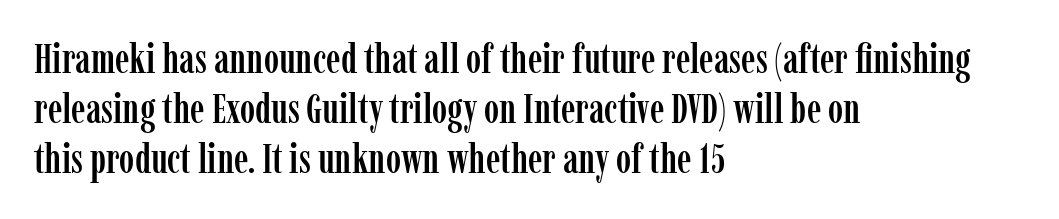
The paragraph has a hard left edge and a soft right edge. The passage shown has conventional tracking throughout. Here the designer chose a conventional face with non-uniform glyph widths. The words here are not underlined.
